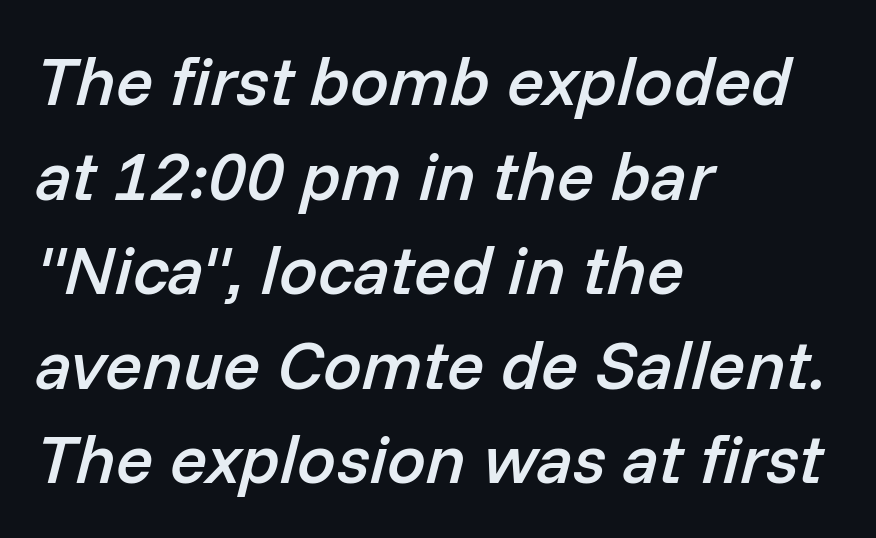
The rendering uses natural spacing where letterforms have individual widths. The gaps between neighbouring characters are ordinary and unremarkable. Slant detected: the letters are inclined. Typeset ragged right — the left edge is the straight one. Letters rest on an invisible, unmarked baseline.
